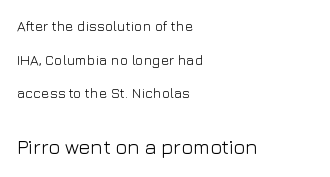
Quick note: interline space is abundant. Observe the ordinary spacing: letters are neighbours, not strangers. If you drew a line through each stem, it would be perfectly vertical. Small over large — that's the arrangement of the two blocks here. The baseline area is clear. Nothing heavy about these letters — not bold at all.
